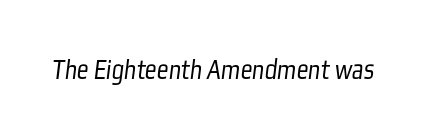
{"serif": "no", "bold": "no", "weight": "light", "width": "condensed", "stroke_contrast": "low", "x_height": "medium", "monospaced": "no", "underline": "no", "letter_spacing": "normal", "letter_spacing_em": 0.0, "glyph_px": 29}
